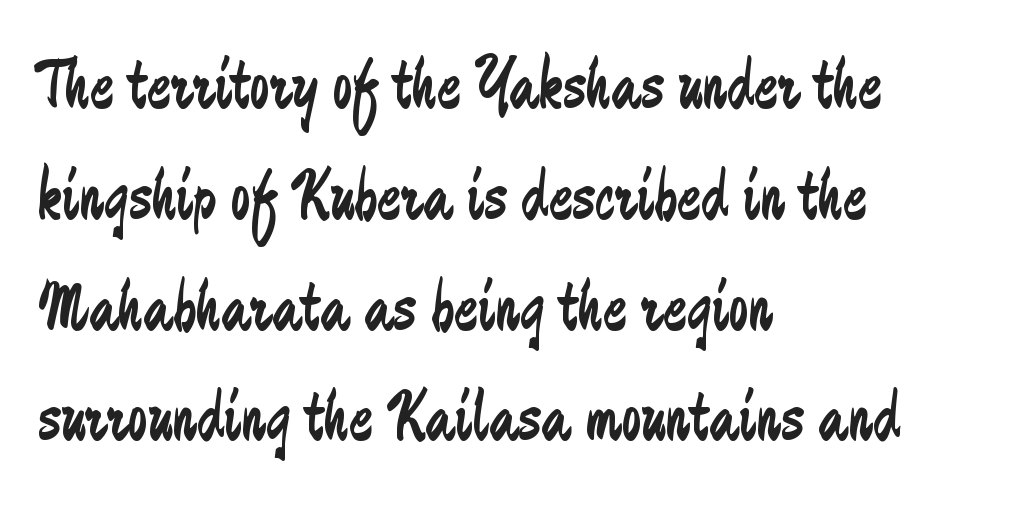
Q: Is the text bold? A: No.
Q: Is the text italic (slanted)? A: Yes.
Q: Is the typeface a serif or a sans-serif typeface? A: Sans-serif.
Q: Is the text underlined? A: No.
Q: How is the paragraph aligned? A: Left-aligned.
Q: Is the spacing between letters normal or unusually wide? A: Normal.
Q: Is the spacing between lines tight, normal or loose? A: Normal.
Q: Width (condensed, normal, or wide)? A: Condensed.
Q: Stroke contrast? A: Low.
Q: x-height? A: Small.
Q: Monospaced? A: No.
